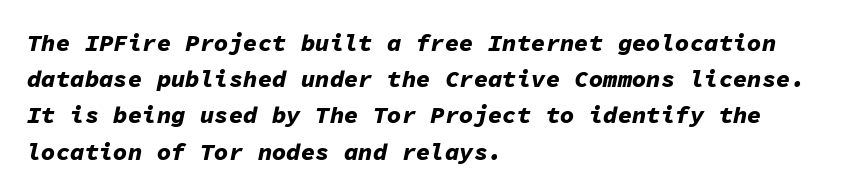
Q: Is the text bold? A: Yes.
Q: Is the text italic (slanted)? A: Yes, it leans right by about 11 degrees.
Q: Is the text underlined? A: No.
Q: How is the paragraph aligned? A: Left-aligned.
Q: Is the spacing between letters normal or unusually wide? A: Normal.
Q: Is the spacing between lines tight, normal or loose? A: Normal.
